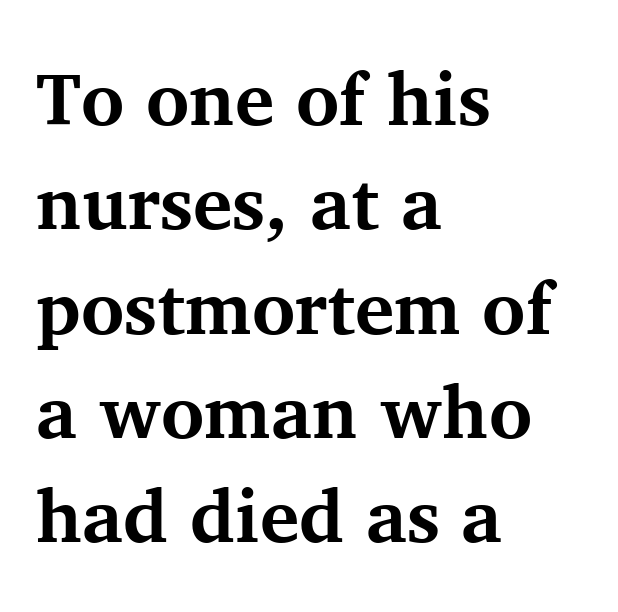
{"serif": "yes", "italic": "no", "bold": "yes", "weight": "bold", "width": "normal", "stroke_contrast": "medium", "x_height": "medium", "monospaced": "no", "underline": "no", "align": "left", "line_spacing": "normal", "line_spacing_ratio": 1.41, "letter_spacing": "normal", "letter_spacing_em": 0.0, "glyph_px": 74}
